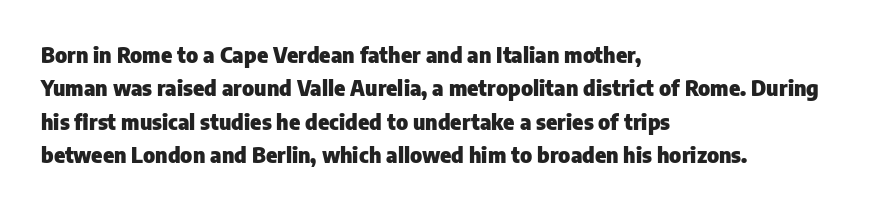
{"italic": "no", "bold": "yes", "underline": "no", "align": "left", "line_spacing": "normal", "line_spacing_ratio": 1.59, "letter_spacing": "normal", "letter_spacing_em": 0.0, "glyph_px": 21}
